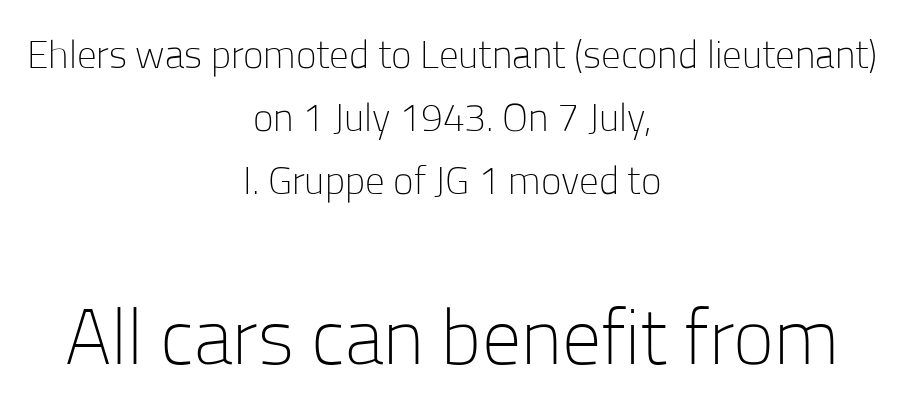
Q: Is the text bold? A: No.
Q: Is the text italic (slanted)? A: No, it is upright.
Q: Is the typeface a serif or a sans-serif typeface? A: Sans-serif.
Q: Is the text underlined? A: No.
Q: How is the paragraph aligned? A: Centered.
Q: Is the spacing between letters normal or unusually wide? A: Normal.
Q: Is the spacing between lines tight, normal or loose? A: Normal.
Q: Which block of text is set in a larger size, the first (top) or the second (bottom)? A: The second (bottom) one.
Q: Width (condensed, normal, or wide)? A: Normal.
Q: Stroke contrast? A: Low.
Q: x-height? A: Medium.
Q: Monospaced? A: No.
